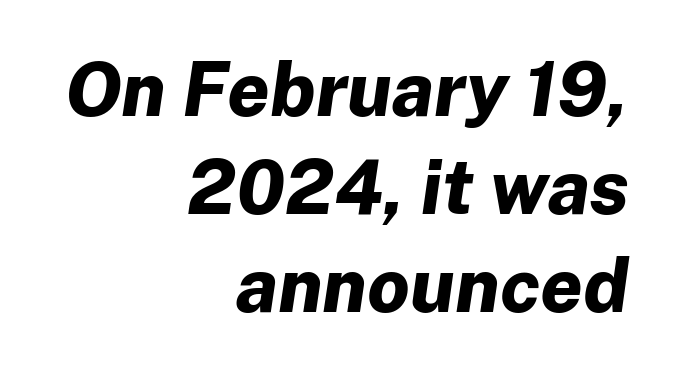
Q: Is the text bold? A: Yes.
Q: Is the text italic (slanted)? A: Yes, it leans right by about 8 degrees.
Q: Is the text underlined? A: No.
Q: How is the paragraph aligned? A: Right-aligned.
Q: Is the spacing between letters normal or unusually wide? A: Normal.
Q: Is the spacing between lines tight, normal or loose? A: Normal.
Q: Width (condensed, normal, or wide)? A: Normal.
Q: Stroke contrast? A: Low.
Q: x-height? A: Medium.
Q: Monospaced? A: No.
